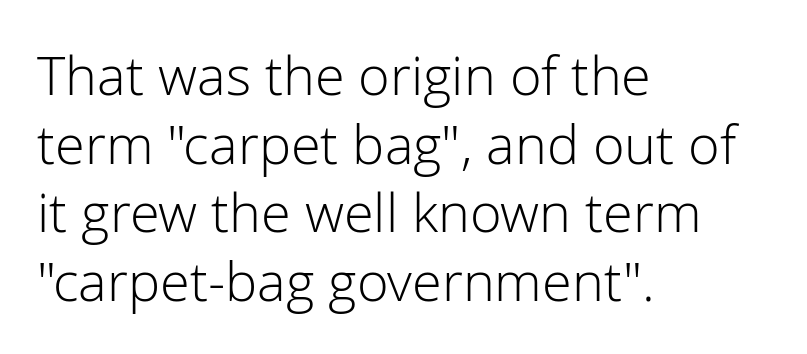
Q: Is the text bold? A: No.
Q: Is the text italic (slanted)? A: No, it is upright.
Q: Is the typeface a serif or a sans-serif typeface? A: Sans-serif.
Q: Is the text underlined? A: No.
Q: How is the paragraph aligned? A: Left-aligned.
Q: Is the spacing between letters normal or unusually wide? A: Normal.
Q: Is the spacing between lines tight, normal or loose? A: Normal.
Q: Width (condensed, normal, or wide)? A: Normal.
Q: Stroke contrast? A: Low.
Q: x-height? A: Medium.
Q: Monospaced? A: No.
